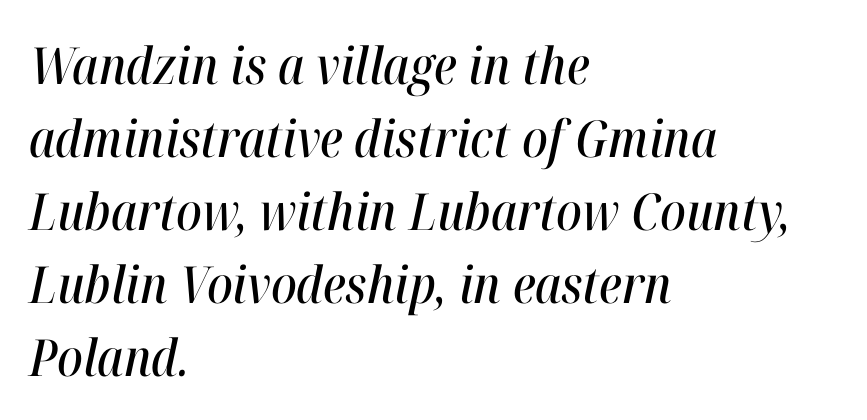
{"italic": "yes", "lean": "right", "slant_degrees": 12, "width": "condensed", "stroke_contrast": "high", "x_height": "medium", "monospaced": "no", "underline": "no", "align": "left", "line_spacing": "normal", "line_spacing_ratio": 1.43, "letter_spacing": "normal", "letter_spacing_em": 0.0, "glyph_px": 51}
